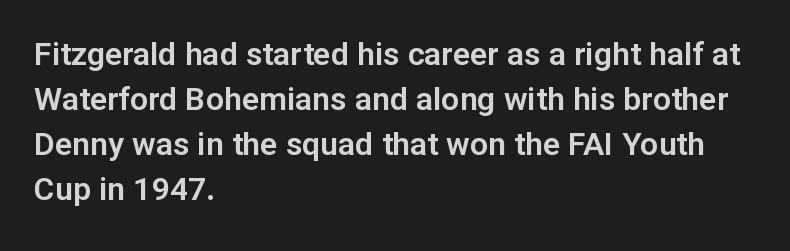
{"serif": "no", "italic": "no", "width": "normal", "stroke_contrast": "low", "x_height": "medium", "monospaced": "no", "underline": "no", "align": "left", "line_spacing": "normal", "line_spacing_ratio": 1.41, "letter_spacing": "normal", "letter_spacing_em": 0.0, "glyph_px": 32}
